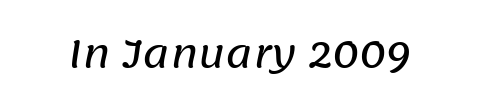
Q: Is the typeface a serif or a sans-serif typeface? A: Sans-serif.
Q: Is the text underlined? A: No.
Q: Is the spacing between letters normal or unusually wide? A: Normal.
Q: Width (condensed, normal, or wide)? A: Normal.
Q: Stroke contrast? A: Low.
Q: x-height? A: Large.
Q: Monospaced? A: No.
